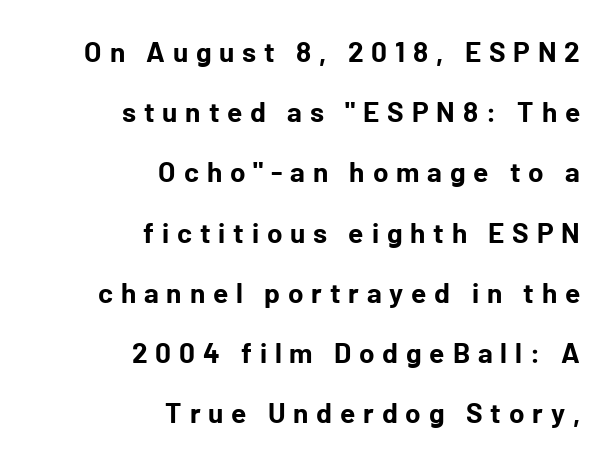
Line ends are locked; line starts wander. You could not count columns in this text — the font is proportionally spaced. A sans-serif font was chosen for this passage. Its strokes are broad and dark, the hallmark of bold type.
